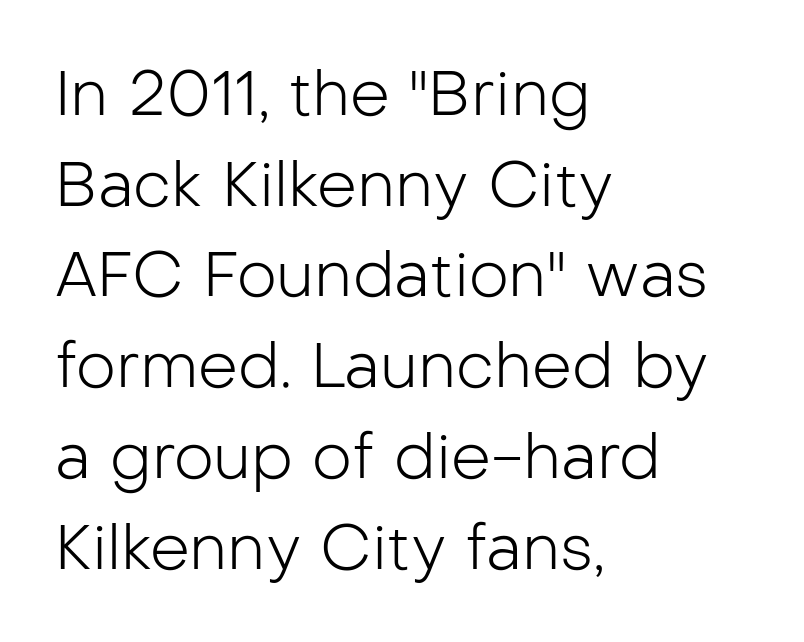
{"serif": "no", "italic": "no", "bold": "no", "weight": "light", "width": "normal", "stroke_contrast": "low", "x_height": "medium", "monospaced": "no", "underline": "no", "align": "left", "line_spacing": "normal", "line_spacing_ratio": 1.44, "letter_spacing": "normal", "letter_spacing_em": 0.0, "glyph_px": 63}
